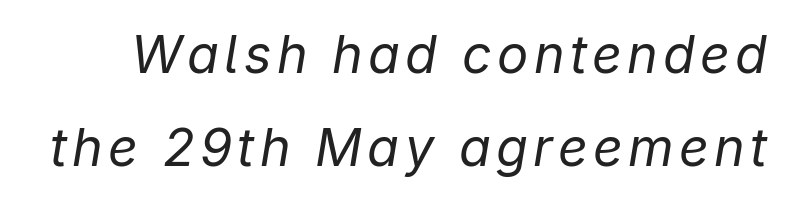
The image shows 52 px regular-weight type, italic (leaning right); set line spacing 1.78x, not underlined; low stroke contrast and a medium x-height.
